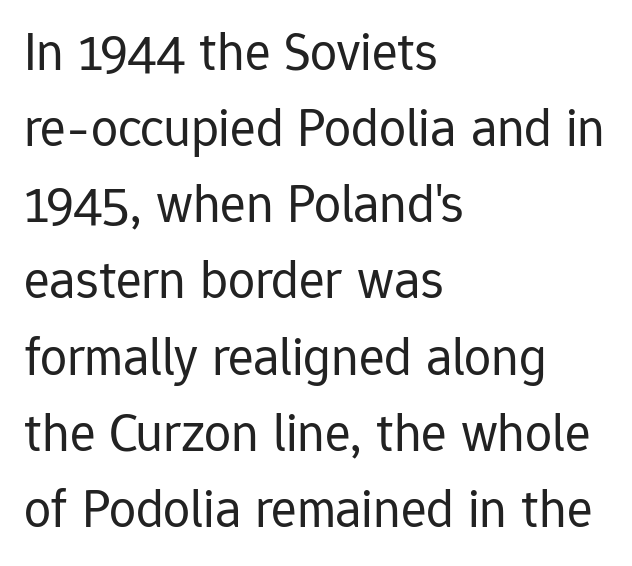
No word sits above an underline. This rendering uses left alignment, leaving the right contour irregular. These lines sit exactly where default settings would place them. Rendered with straight, roman letterforms.
